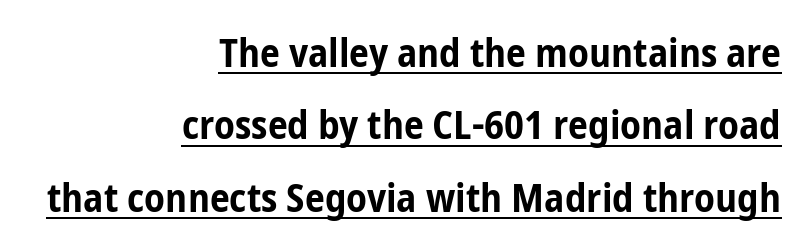
Q: Is the text bold? A: Yes.
Q: Is the text italic (slanted)? A: No, it is upright.
Q: Is the typeface a serif or a sans-serif typeface? A: Sans-serif.
Q: Is the text underlined? A: Yes.
Q: How is the paragraph aligned? A: Right-aligned.
Q: Is the spacing between letters normal or unusually wide? A: Normal.
Q: Width (condensed, normal, or wide)? A: Condensed.
Q: Stroke contrast? A: Low.
Q: x-height? A: Medium.
Q: Monospaced? A: No.
